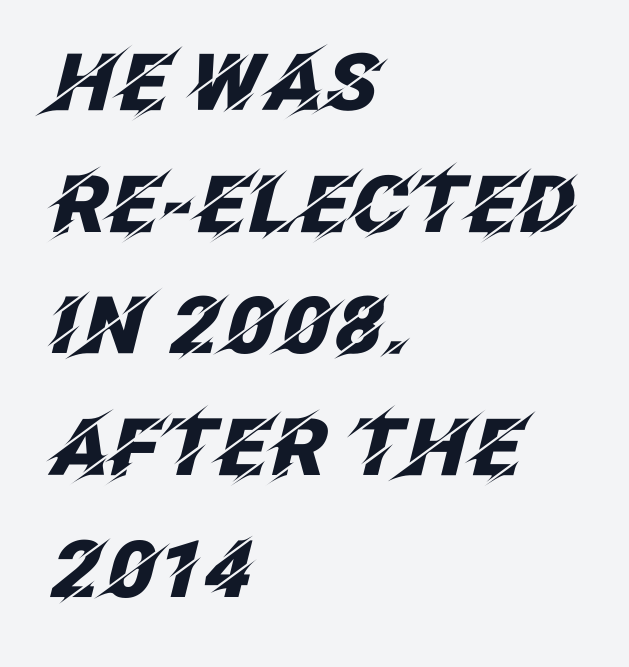
The image shows 79 px heavy type, italic (leaning right); set left-aligned, normal line spacing (1.54x), normal letter spacing, not underlined; low stroke contrast and a large x-height.
